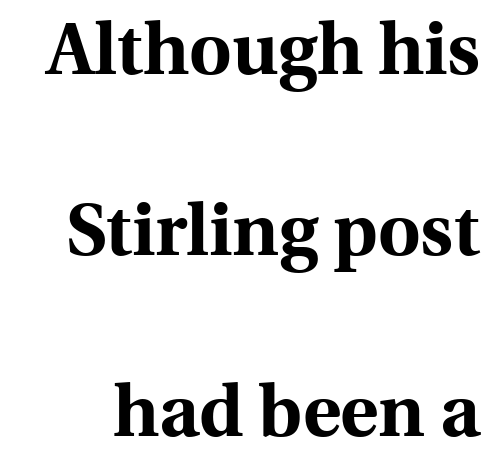
{"serif": "yes", "italic": "no", "bold": "yes", "weight": "bold", "width": "normal", "x_height": "medium", "monospaced": "no", "underline": "no", "line_spacing": "loose", "line_spacing_ratio": 2.48, "letter_spacing": "normal", "letter_spacing_em": 0.0, "glyph_px": 73}
